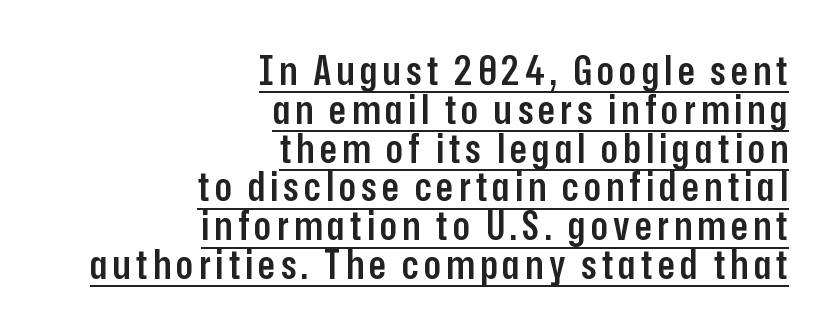
The image shows 40 px semibold, condensed sans-serif type, upright; set right-aligned, tight line spacing (0.97x), underlined; low stroke contrast and a medium x-height.
